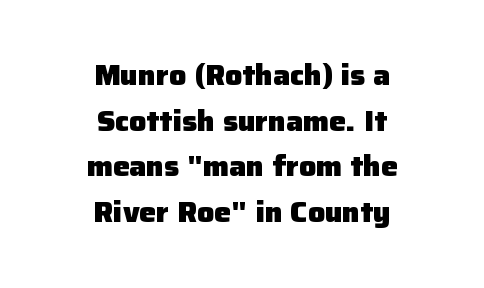
The image shows 28 px heavy sans-serif type, upright; set centered, normal line spacing (1.63x), normal letter spacing, not underlined; low stroke contrast and a medium x-height.
